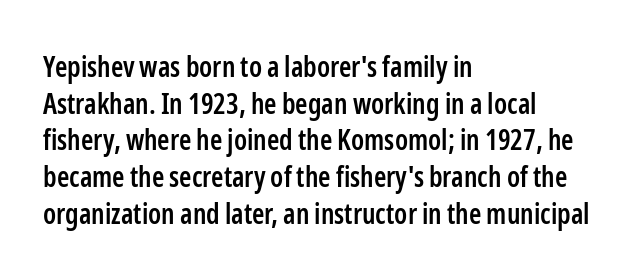
{"serif": "no", "italic": "no", "bold": "semi", "weight": "semibold", "width": "condensed", "stroke_contrast": "low", "x_height": "medium", "monospaced": "no", "underline": "no", "align": "left", "line_spacing": "normal", "line_spacing_ratio": 1.31, "letter_spacing": "normal", "letter_spacing_em": 0.0, "glyph_px": 28}
